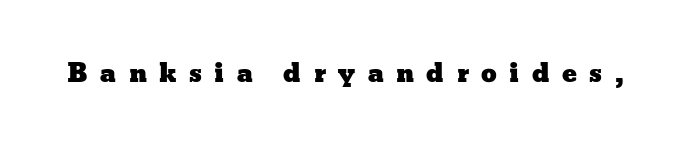
Q: Is the text italic (slanted)? A: No, it is upright.
Q: Is the text underlined? A: No.
Q: Is the spacing between letters normal or unusually wide? A: Unusually wide.
